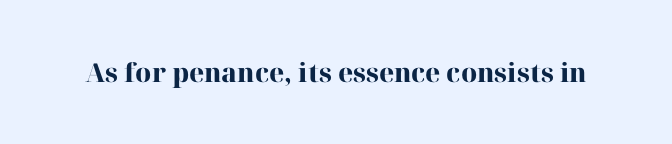
Only glyphs here, with clear space below each row. Rendered with straight, roman letterforms. The glyphs have the mass of a bold cut. Observe the ordinary spacing: letters are neighbours, not strangers.
